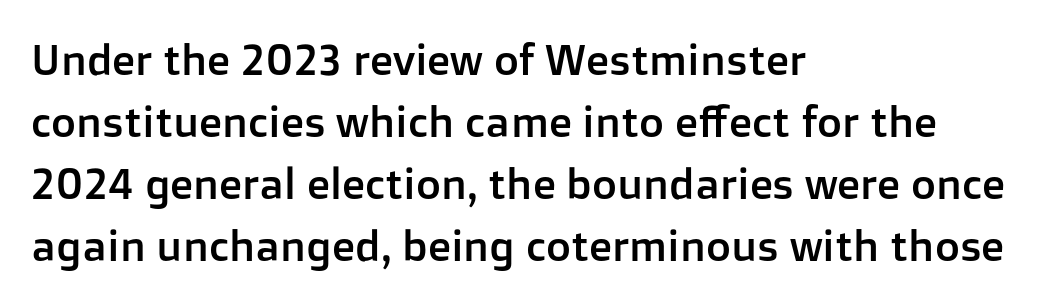
Students, observe: this is what conventionally led text looks like. Font category for this specimen: sans-serif. You can tell it's not italic because the verticals are truly vertical. The type is set solid horizontally, with unmodified tracking. The letters advance in unequal steps, a hallmark of proportional type. The zone under the glyphs is completely vacant.
